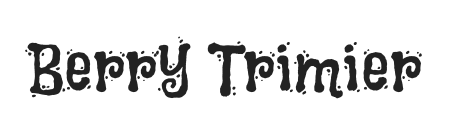
The image shows 71 px regular-weight, condensed type, upright; set normal letter spacing, not underlined; low stroke contrast and a large x-height.
